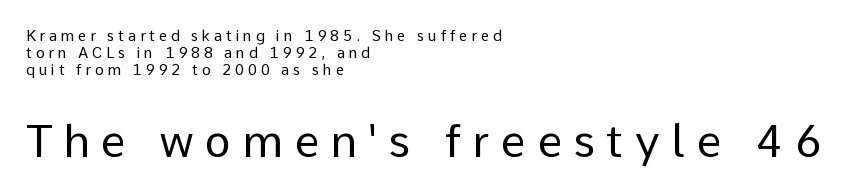
The image shows 45 px regular-weight sans-serif type, upright; set left-aligned, tight line spacing (1.15x), unusually wide letter spacing (+0.25 em), not underlined; the second (bottom) block is 3.0x larger; low stroke contrast and a medium x-height.
